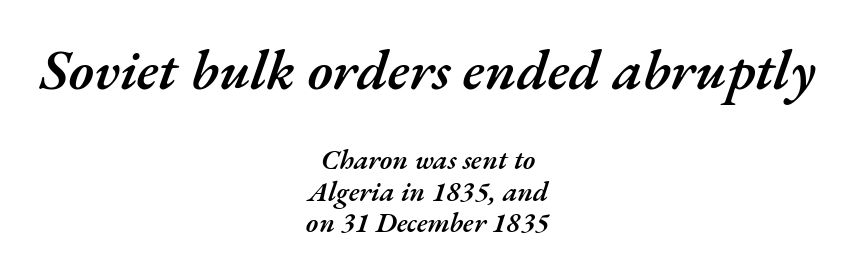
Q: Is the text bold? A: Semi-bold.
Q: Is the text italic (slanted)? A: Yes, it leans right by about 17 degrees.
Q: Is the text underlined? A: No.
Q: How is the paragraph aligned? A: Centered.
Q: Is the spacing between letters normal or unusually wide? A: Normal.
Q: Is the spacing between lines tight, normal or loose? A: Tight.
Q: Which block of text is set in a larger size, the first (top) or the second (bottom)? A: The first (top) one.
Q: Width (condensed, normal, or wide)? A: Normal.
Q: Stroke contrast? A: Medium.
Q: x-height? A: Small.
Q: Monospaced? A: No.
